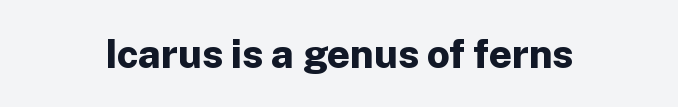
{"serif": "no", "italic": "no", "bold": "yes", "weight": "bold", "width": "normal", "stroke_contrast": "low", "x_height": "medium", "monospaced": "no", "underline": "no", "letter_spacing": "normal", "letter_spacing_em": 0.0, "glyph_px": 40}
